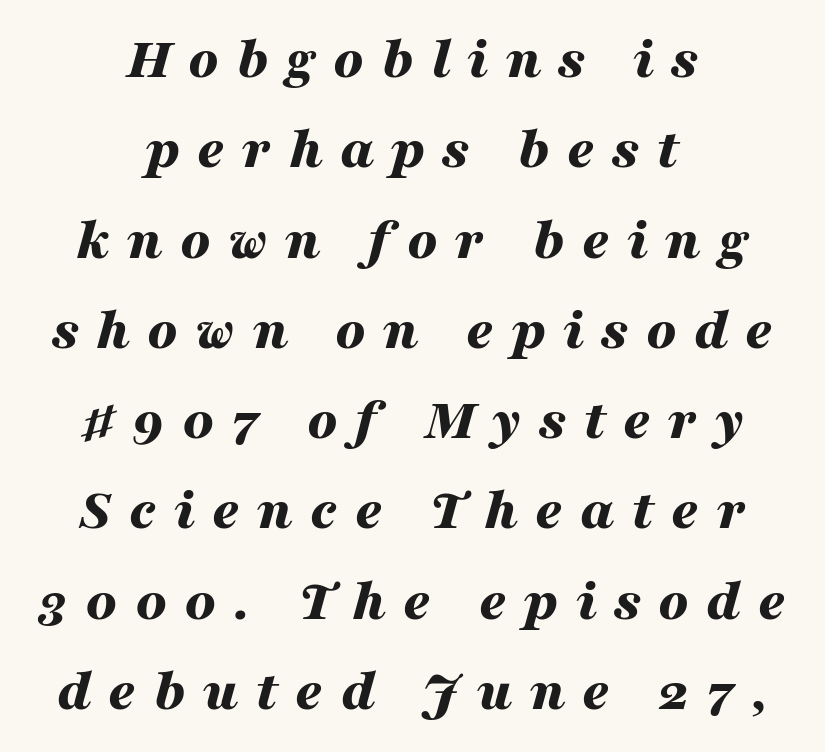
The image shows 59 px bold, wide type, italic (leaning right); set centered, normal line spacing (1.53x), unusually wide letter spacing (+0.29 em), not underlined; medium stroke contrast and a medium x-height.
